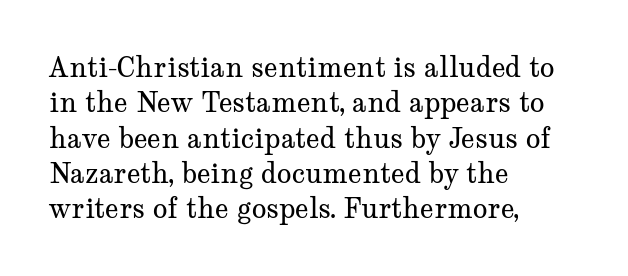
Q: Is the text bold? A: No.
Q: Is the text italic (slanted)? A: No, it is upright.
Q: Is the text underlined? A: No.
Q: How is the paragraph aligned? A: Left-aligned.
Q: Is the spacing between letters normal or unusually wide? A: Normal.
Q: Is the spacing between lines tight, normal or loose? A: Normal.
